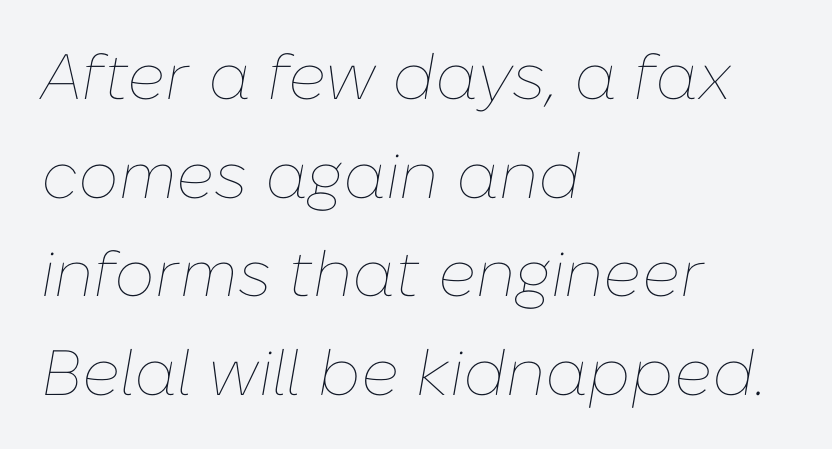
Q: Is the text bold? A: No.
Q: Is the text italic (slanted)? A: Yes, it leans right by about 10 degrees.
Q: Is the text underlined? A: No.
Q: How is the paragraph aligned? A: Left-aligned.
Q: Is the spacing between letters normal or unusually wide? A: Normal.
Q: Is the spacing between lines tight, normal or loose? A: Normal.
Q: Width (condensed, normal, or wide)? A: Normal.
Q: Stroke contrast? A: Low.
Q: x-height? A: Medium.
Q: Monospaced? A: No.
